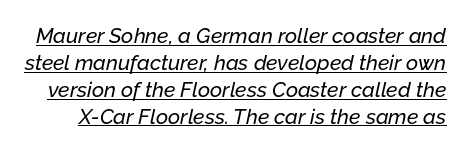
Vertical spacing — default. Quick note: underline on. The typography opts for an oblique posture over an upright one. Spacing between characters is what you'd get straight out of the box.
